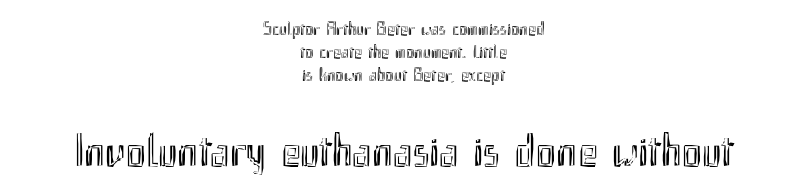
The image shows 47 px condensed type, upright; set centered, line spacing 1.2x, normal letter spacing, not underlined; the second (bottom) block is 2.47x larger; a small x-height.
